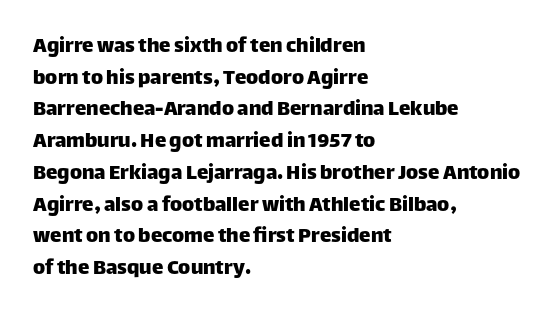
{"italic": "no", "underline": "no", "align": "left", "line_spacing": "normal", "line_spacing_ratio": 1.38, "letter_spacing": "normal", "letter_spacing_em": 0.0, "glyph_px": 23}
